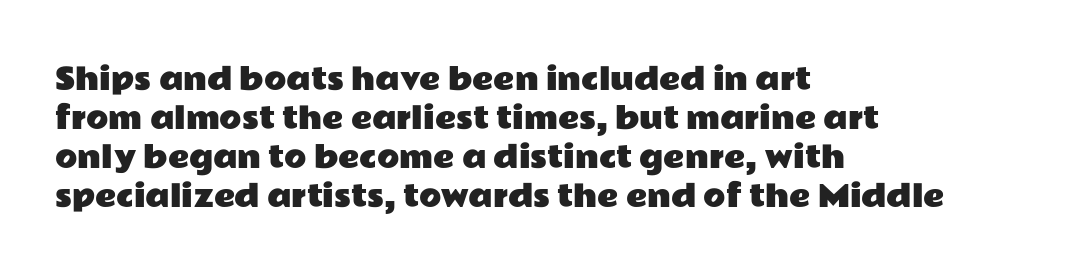
Q: Is the text italic (slanted)? A: No, it is upright.
Q: Is the typeface a serif or a sans-serif typeface? A: Sans-serif.
Q: Is the text underlined? A: No.
Q: How is the paragraph aligned? A: Left-aligned.
Q: Is the spacing between letters normal or unusually wide? A: Normal.
Q: Is the spacing between lines tight, normal or loose? A: Normal.
Q: Width (condensed, normal, or wide)? A: Wide.
Q: Stroke contrast? A: Low.
Q: x-height? A: Medium.
Q: Monospaced? A: No.
